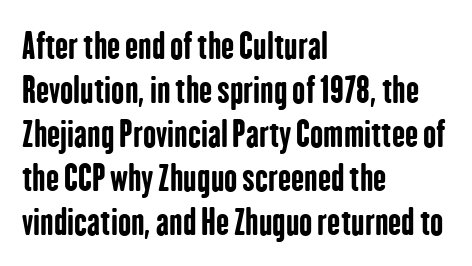
These lines are composed in type without serifs. The typography opts for an upright posture over an oblique one. Look at the tracking — it's just the regular setting, nothing added. The strip under each line holds only bare page. This sample is left-justified, so line endings fall wherever the words run out.
